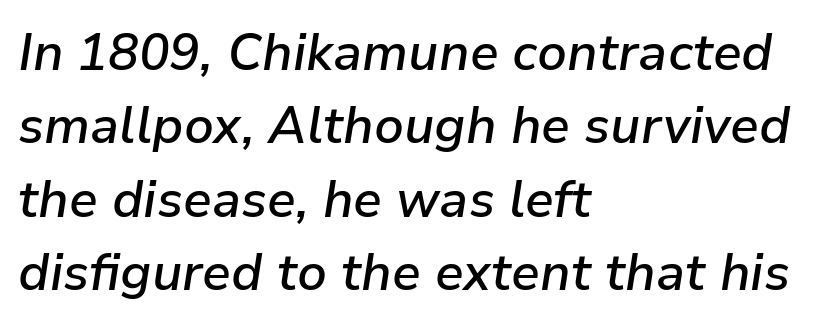
The image shows 51 px semibold type, italic (leaning right); set left-aligned, normal line spacing (1.44x), normal letter spacing, not underlined; low stroke contrast and a medium x-height.
